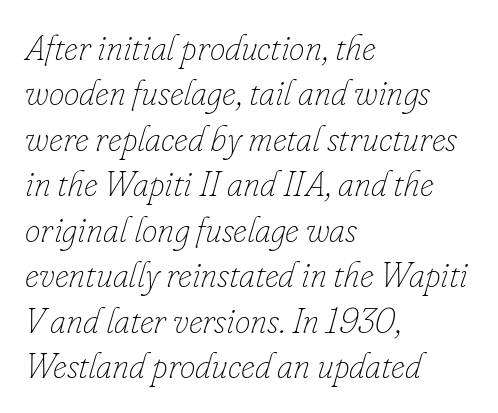
Q: Is the text bold? A: No.
Q: Is the text italic (slanted)? A: Yes, it leans right by about 16 degrees.
Q: Is the text underlined? A: No.
Q: How is the paragraph aligned? A: Left-aligned.
Q: Is the spacing between letters normal or unusually wide? A: Normal.
Q: Is the spacing between lines tight, normal or loose? A: Normal.
Q: Width (condensed, normal, or wide)? A: Normal.
Q: Stroke contrast? A: Low.
Q: x-height? A: Small.
Q: Monospaced? A: No.
